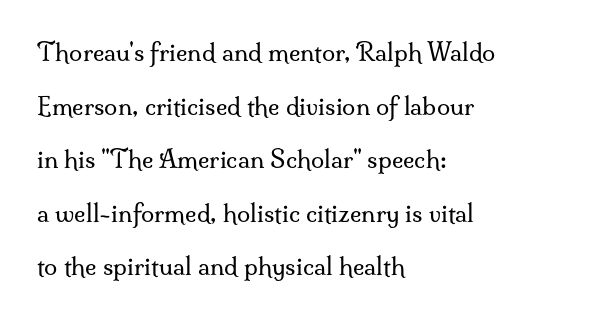
The image shows 24 px text type, upright; set left-aligned, loose line spacing (2.23x), normal letter spacing, not underlined.
